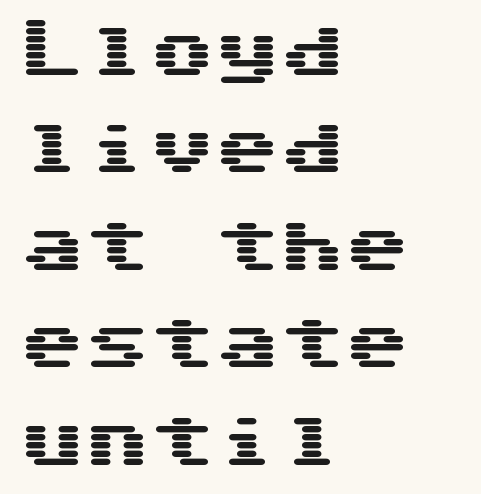
{"serif": "no", "italic": "no", "width": "wide", "stroke_contrast": "medium", "x_height": "medium", "underline": "no", "align": "left", "line_spacing": "normal", "line_spacing_ratio": 1.5, "letter_spacing": "normal", "letter_spacing_em": 0.0, "glyph_px": 65}
